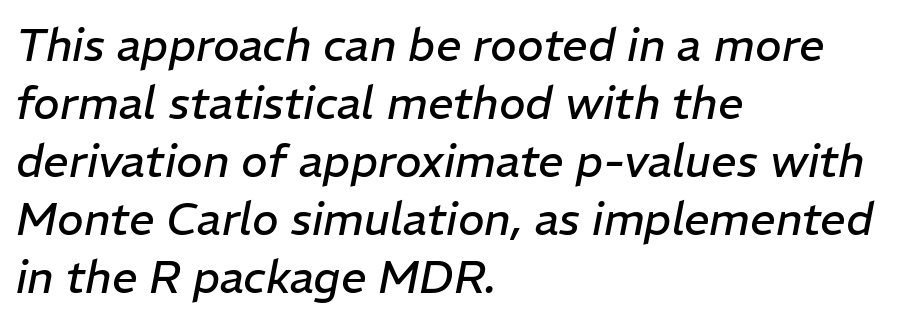
{"italic": "yes", "lean": "right", "slant_degrees": 11, "bold": "no", "weight": "regular", "width": "normal", "stroke_contrast": "low", "x_height": "medium", "monospaced": "no", "underline": "no", "align": "left", "line_spacing": "normal", "line_spacing_ratio": 1.29, "letter_spacing": "normal", "letter_spacing_em": 0.0, "glyph_px": 45}
